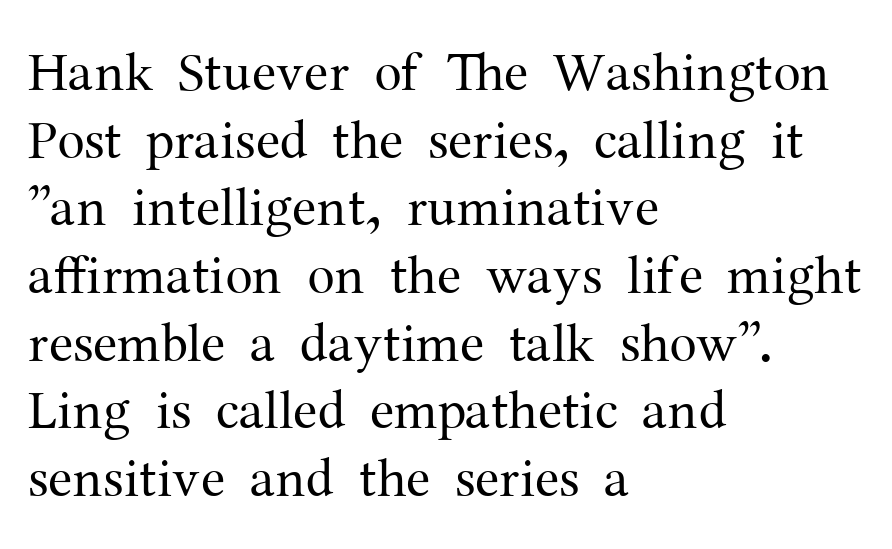
Vertical stems look standard width or narrower in stroke. Each word holds together tightly as a unit, with standard inter-letter gaps. Font category for this specimen: serif. The zone under the glyphs is completely vacant.
